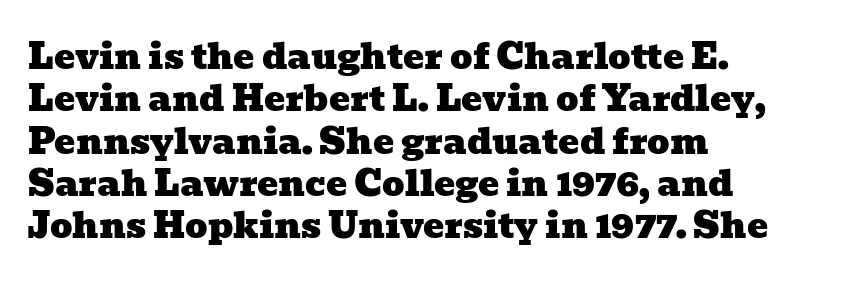
Just letters on the line, the space beneath them empty. Looks like regular typesetting: each glyph gets only the width it needs. These lines are set flush left with a ragged right edge. Old-style or modern, the face here clearly has serifs. Honestly, the letter spacing is just normal — you wouldn't notice it.
